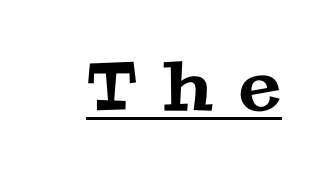
Small tapered or slab feet sit at the stroke ends, so this counts as serif. The face used here is proportionally spaced, like ordinary book or web type. Short note: letters widely spaced. The glyphs are accompanied by a horizontal stroke just below them.
